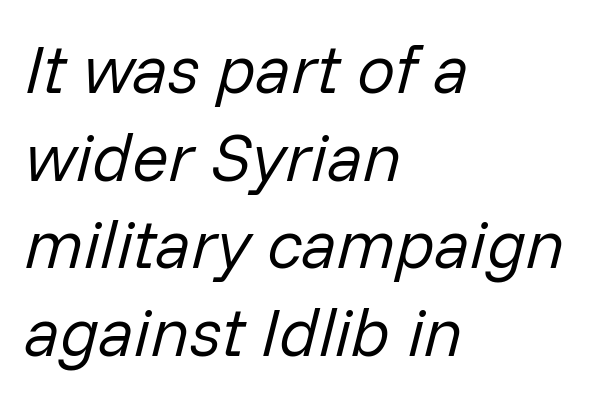
Q: Is the text bold? A: No.
Q: Is the text italic (slanted)? A: Yes, it leans right by about 14 degrees.
Q: Is the text underlined? A: No.
Q: How is the paragraph aligned? A: Left-aligned.
Q: Is the spacing between letters normal or unusually wide? A: Normal.
Q: Is the spacing between lines tight, normal or loose? A: Normal.
Q: Width (condensed, normal, or wide)? A: Normal.
Q: Stroke contrast? A: Low.
Q: x-height? A: Medium.
Q: Monospaced? A: No.
